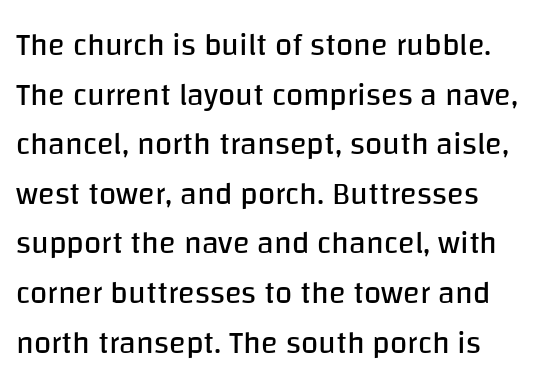
The image shows 31 px regular-weight sans-serif type, upright; set left-aligned, normal line spacing (1.6x), normal letter spacing, not underlined; low stroke contrast and a large x-height.
